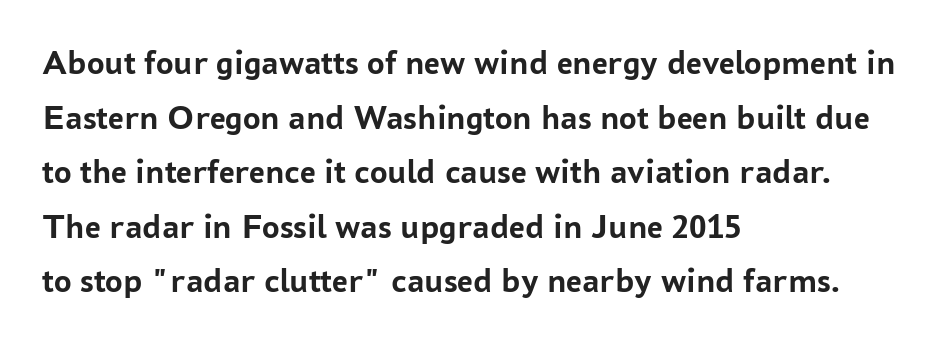
The passage shown is typed in a proportional face where columns would drift. I'd describe the lettering as bold — thick and assertive. Students, note that the glyphs here touch the page at normal intervals. Normally led — the rows are evenly, conventionally spaced.
